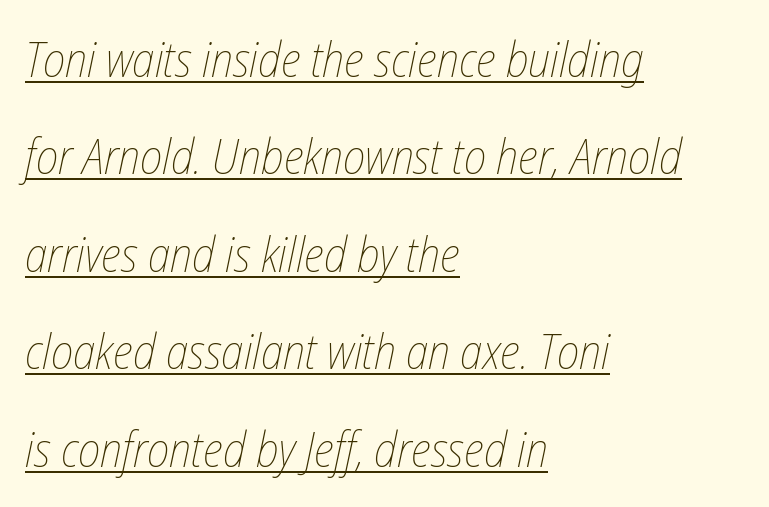
The image shows 48 px thin, condensed type, italic (leaning right); set left-aligned, loose line spacing (2.03x), normal letter spacing, underlined; low stroke contrast and a medium x-height.
